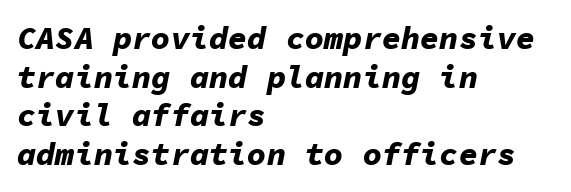
The image shows 32 px bold type, italic (leaning right), monospaced; set left-aligned, line spacing 1.21x, normal letter spacing, not underlined; low stroke contrast and a medium x-height.
